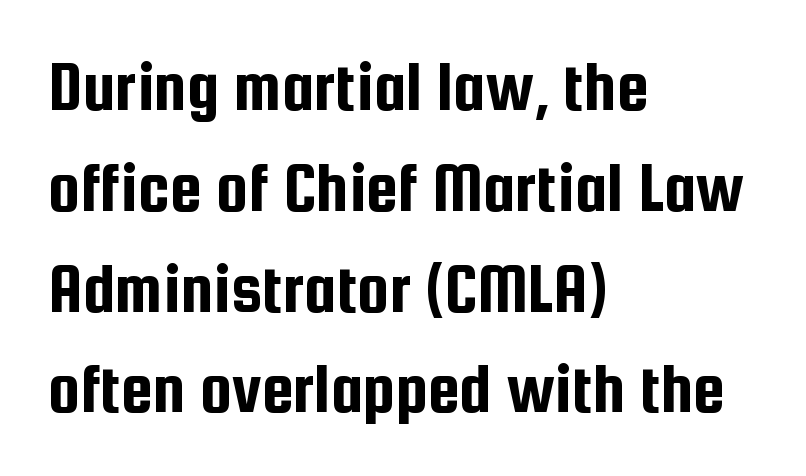
Underline: absent. This sample has the flowing, uneven cadence of proportional lettering. A normal amount of white space separates one row of letters from the next. No extra tracking has been applied to these lines. Do the letters lean? They stand straight.
